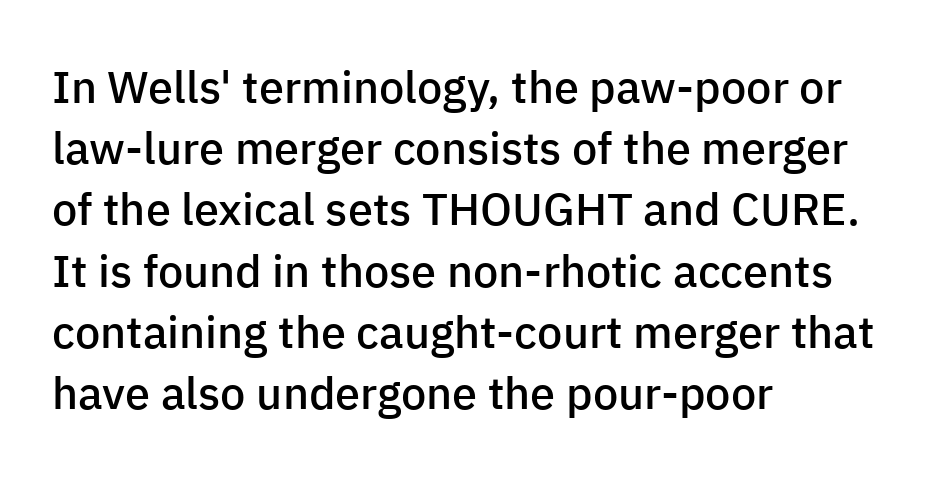
The paragraph has a hard left edge and a soft right edge. Regular leading. Characters remain perfectly vertical along every line. Default kerning and tracking; the words read as compact shapes. Descender tails drop into unmarked territory. The passage shown is typed in a proportional face where columns would drift.
